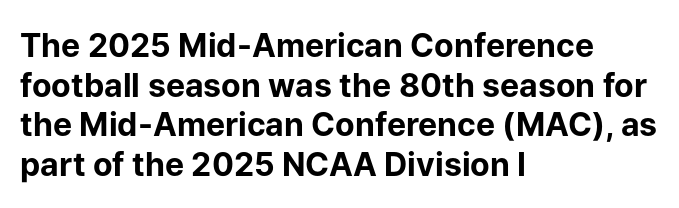
{"serif": "no", "italic": "no", "bold": "yes", "weight": "bold", "width": "normal", "stroke_contrast": "low", "x_height": "medium", "monospaced": "no", "underline": "no", "align": "left", "line_spacing_ratio": 1.24, "letter_spacing": "normal", "letter_spacing_em": 0.0, "glyph_px": 32}
